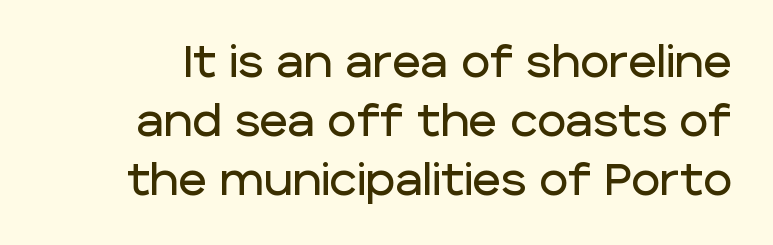
Q: Is the text italic (slanted)? A: No, it is upright.
Q: Is the typeface a serif or a sans-serif typeface? A: Sans-serif.
Q: Is the text underlined? A: No.
Q: Is the spacing between letters normal or unusually wide? A: Normal.
Q: Is the spacing between lines tight, normal or loose? A: Normal.
Q: Width (condensed, normal, or wide)? A: Normal.
Q: Stroke contrast? A: Low.
Q: x-height? A: Large.
Q: Monospaced? A: No.
